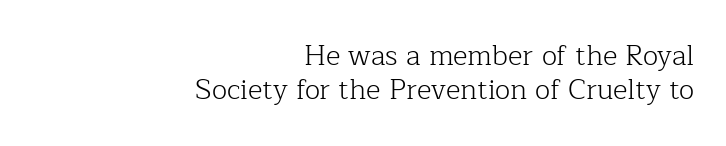
The typeface chosen for these lines features serifs. Unmarked baselines from the first word to the last. A roman cut, with each character standing at attention. Varying glyph widths throughout — classic text-font behaviour. This rendering leaves character spacing at its baseline value. Each stroke keeps to a modest, everyday thickness or less.
